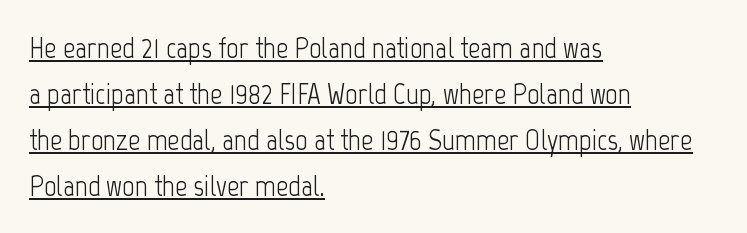
The lines are quadded left. Has an underline been added? It has. Stem width sits at or under what a default text font uses. Are there feet on the stems? There aren't — it's a sans. The passage shown is typed in a proportional face where columns would drift. The horizontal fit of the characters is conventional and even.
